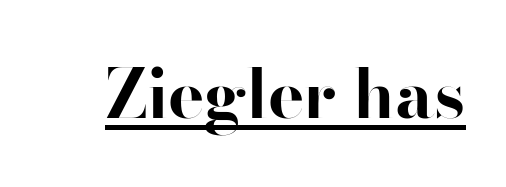
Nope, no serifs anywhere on these letters. Quick note: not italic, upright. This rendering leaves character spacing at its baseline value. This sample has the flowing, uneven cadence of proportional lettering. The words here are underlined.
